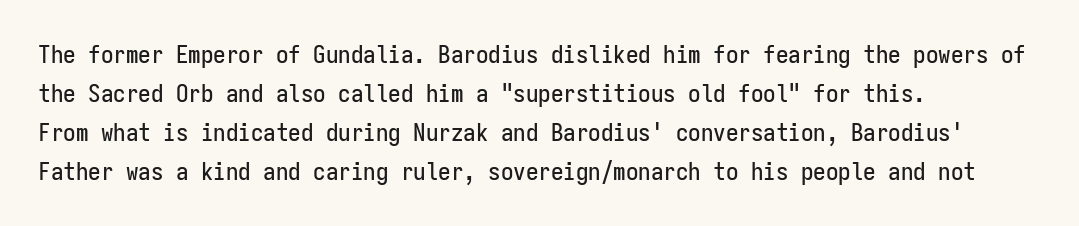
The horizontal fit of the characters is conventional and even. The passage shown stacks its lines at a standard gap. The letters stand straight up with perfectly vertical stems. Descender tails drop into unmarked territory. Is the block centered? No — it sits flush against the left margin.
